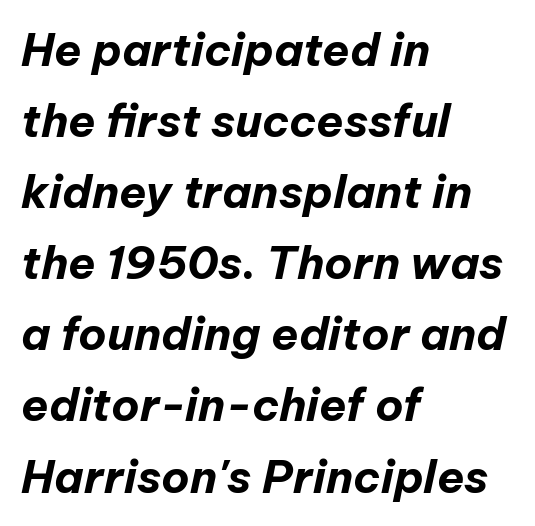
Compared with a centered layout, this one pins lines to the left instead. The lettering tilts uniformly, giving the passage an italic look. Has an underline been added? It has not. Its strokes are broad and dark, the hallmark of bold type. The letterforms sit shoulder to shoulder at normal distance.
